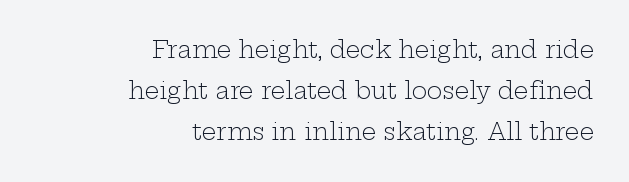
Teacher's note: observe the even right margin — that is flush-right alignment. The strokes carry an ordinary text weight at most. No italicization has been applied; the sample stays upright. This rendering leaves character spacing at its baseline value.
